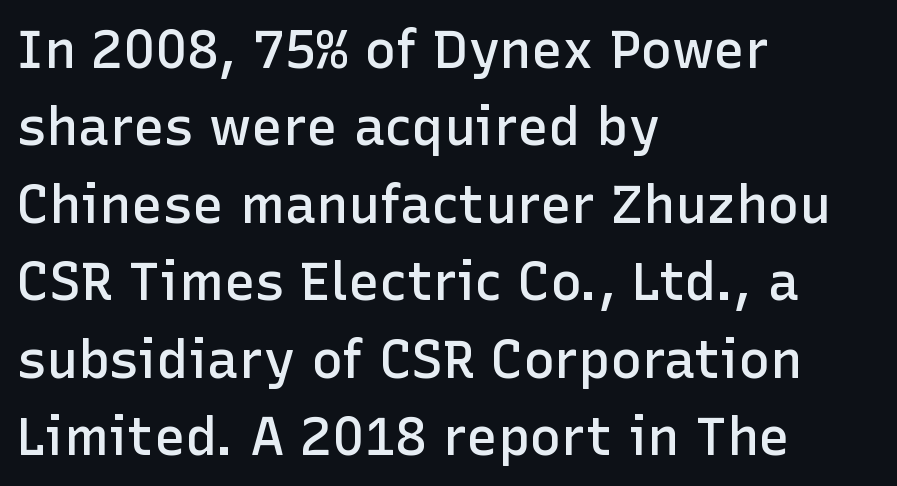
Q: Is the text bold? A: Semi-bold.
Q: Is the text italic (slanted)? A: No, it is upright.
Q: Is the typeface a serif or a sans-serif typeface? A: Sans-serif.
Q: Is the text underlined? A: No.
Q: How is the paragraph aligned? A: Left-aligned.
Q: Is the spacing between letters normal or unusually wide? A: Normal.
Q: Is the spacing between lines tight, normal or loose? A: Normal.
Q: Width (condensed, normal, or wide)? A: Normal.
Q: Stroke contrast? A: Low.
Q: x-height? A: Medium.
Q: Monospaced? A: No.
